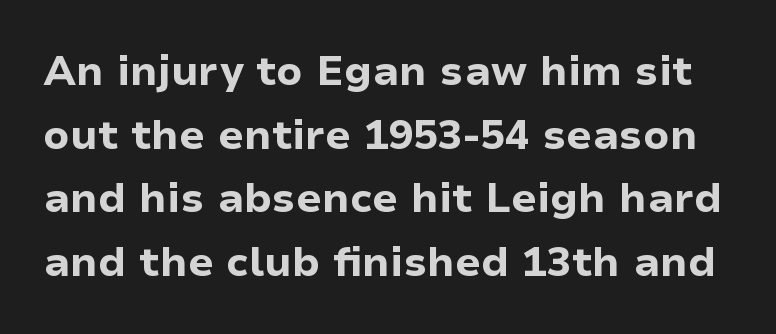
Q: Is the text bold? A: Yes.
Q: Is the text italic (slanted)? A: No, it is upright.
Q: Is the typeface a serif or a sans-serif typeface? A: Sans-serif.
Q: Is the text underlined? A: No.
Q: Is the spacing between letters normal or unusually wide? A: Normal.
Q: Is the spacing between lines tight, normal or loose? A: Normal.
Q: Width (condensed, normal, or wide)? A: Normal.
Q: Stroke contrast? A: Low.
Q: x-height? A: Medium.
Q: Monospaced? A: No.
